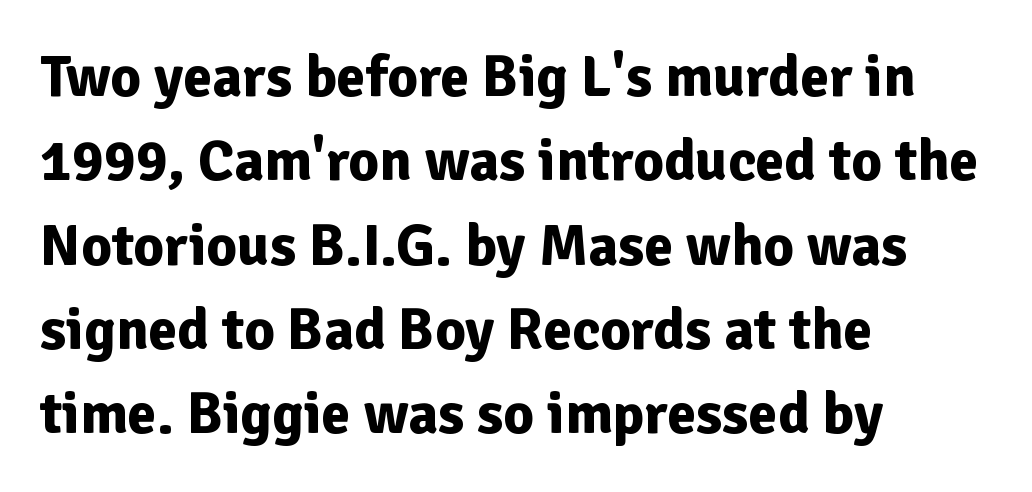
Q: Is the text bold? A: Yes.
Q: Is the text italic (slanted)? A: No, it is upright.
Q: Is the typeface a serif or a sans-serif typeface? A: Sans-serif.
Q: Is the text underlined? A: No.
Q: How is the paragraph aligned? A: Left-aligned.
Q: Is the spacing between letters normal or unusually wide? A: Normal.
Q: Is the spacing between lines tight, normal or loose? A: Normal.
Q: Width (condensed, normal, or wide)? A: Normal.
Q: Stroke contrast? A: Low.
Q: x-height? A: Medium.
Q: Monospaced? A: No.
